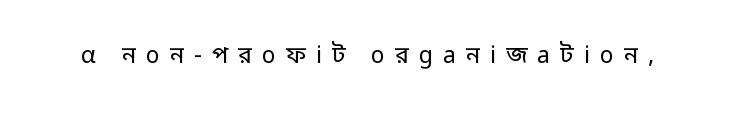
Letters rest on an invisible, unmarked baseline. Quick note: not italic, upright. Loose tracking; the words dissolve into strings of separated letters. Is this a heavy cut? Hardly; it is regular or lighter.
